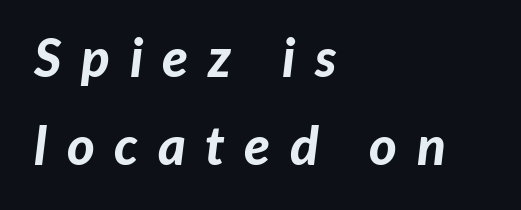
Q: Is the text bold? A: Yes.
Q: Is the text italic (slanted)? A: Yes, it leans right by about 7 degrees.
Q: Is the text underlined? A: No.
Q: How is the paragraph aligned? A: Left-aligned.
Q: Is the spacing between letters normal or unusually wide? A: Unusually wide.
Q: Is the spacing between lines tight, normal or loose? A: Normal.
Q: Width (condensed, normal, or wide)? A: Normal.
Q: Stroke contrast? A: Low.
Q: x-height? A: Medium.
Q: Monospaced? A: No.
